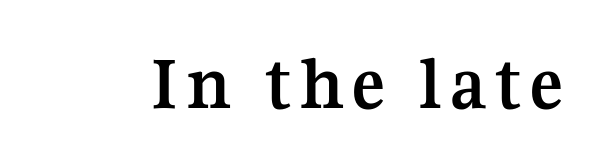
The image shows 77 px semibold serif type, upright; set not underlined; medium stroke contrast and a medium x-height.
